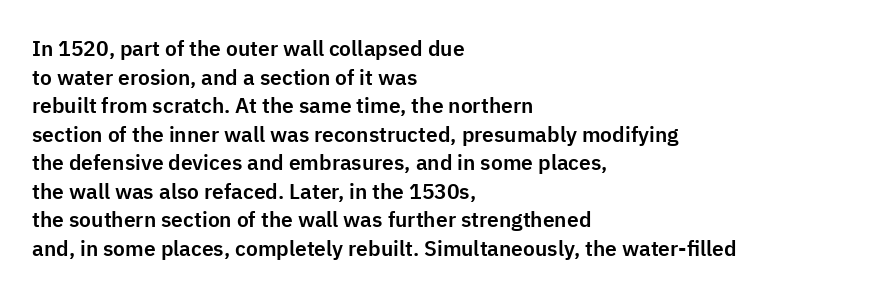
{"italic": "no", "underline": "no", "align": "left", "line_spacing": "normal", "line_spacing_ratio": 1.36, "letter_spacing": "normal", "letter_spacing_em": 0.0, "glyph_px": 21}
